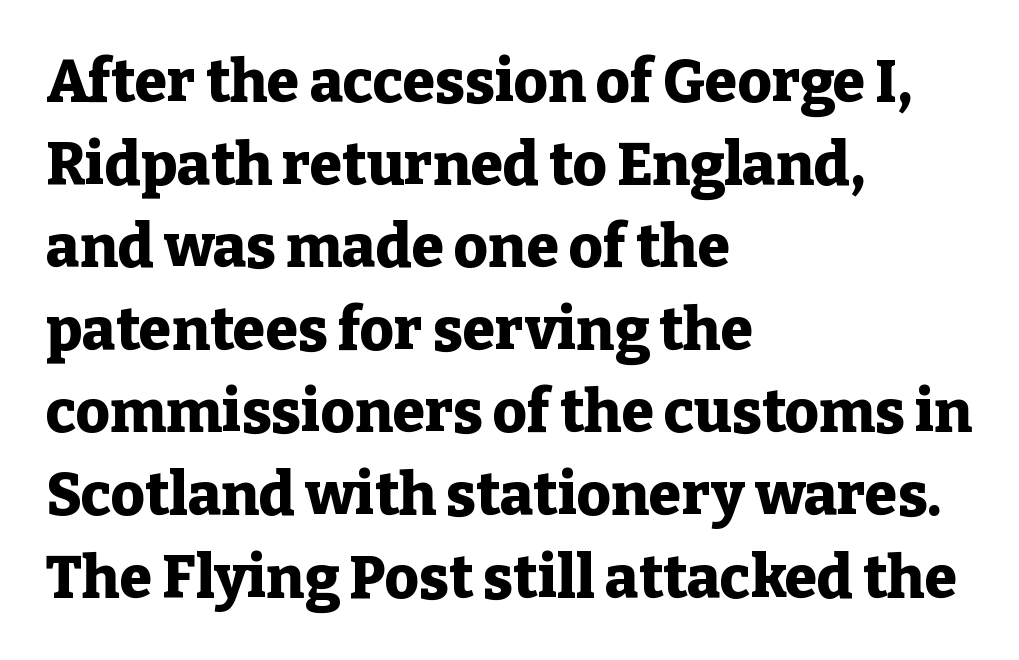
The image shows 59 px heavy serif type, upright; set left-aligned, normal line spacing (1.4x), normal letter spacing, not underlined; low stroke contrast and a medium x-height.
